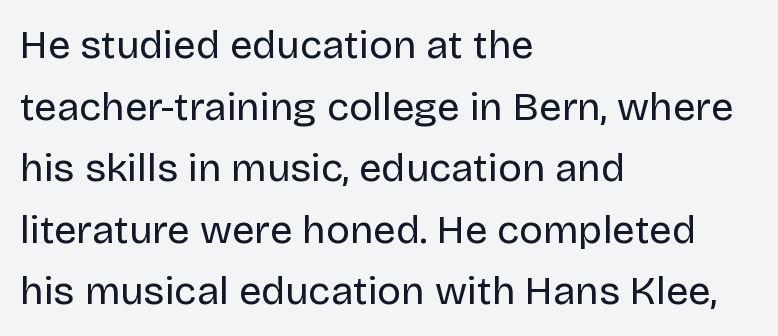
Q: Is the text bold? A: No.
Q: Is the text italic (slanted)? A: No, it is upright.
Q: Is the typeface a serif or a sans-serif typeface? A: Sans-serif.
Q: Is the text underlined? A: No.
Q: How is the paragraph aligned? A: Left-aligned.
Q: Is the spacing between letters normal or unusually wide? A: Normal.
Q: Is the spacing between lines tight, normal or loose? A: Normal.
Q: Width (condensed, normal, or wide)? A: Normal.
Q: Stroke contrast? A: Low.
Q: x-height? A: Large.
Q: Monospaced? A: No.
